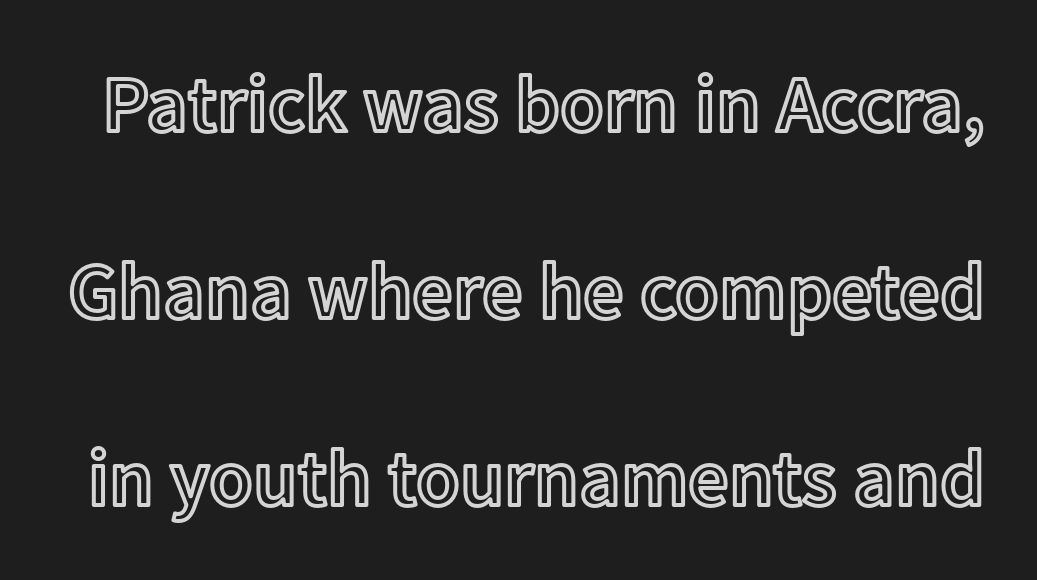
What's the leading like? Stretched, with rows far apart. The letterforms sit shoulder to shoulder at normal distance. The space directly below the letters is spotless. Posture: upright roman. The rendering uses natural spacing where letterforms have individual widths.
